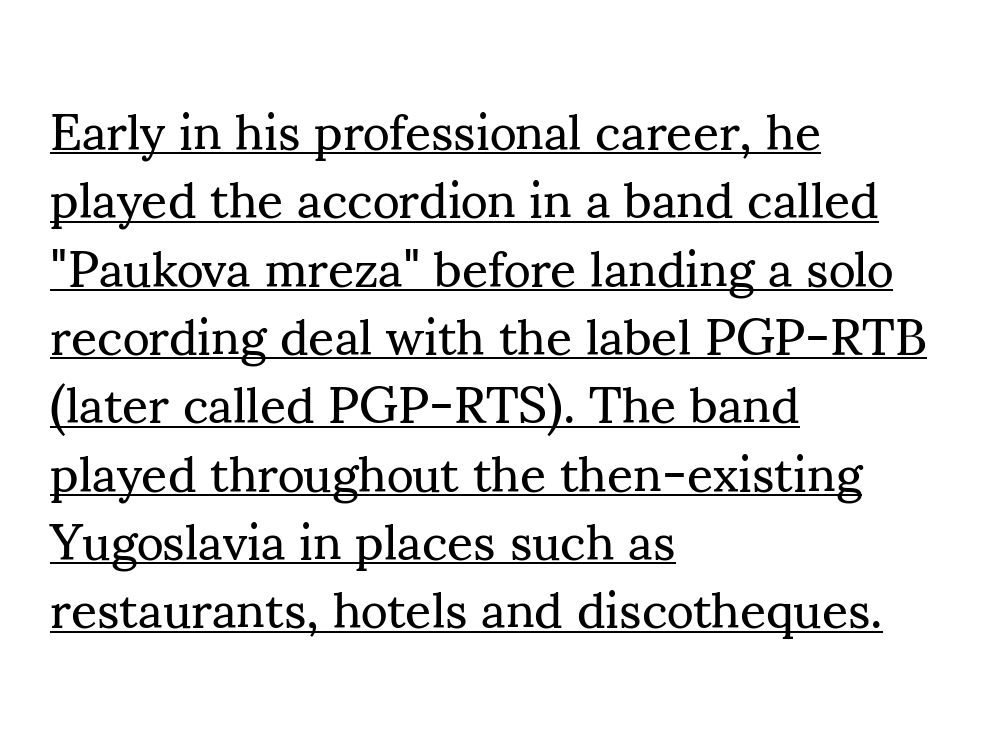
{"serif": "yes", "italic": "no", "bold": "no", "weight": "regular", "width": "normal", "stroke_contrast": "medium", "x_height": "small", "monospaced": "no", "underline": "yes", "align": "left", "line_spacing": "normal", "line_spacing_ratio": 1.34, "letter_spacing": "normal", "letter_spacing_em": 0.0, "glyph_px": 51}
